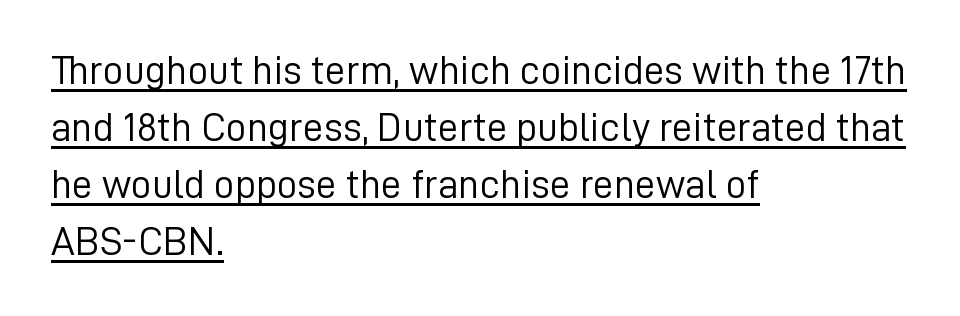
The image shows 41 px light sans-serif type, upright; set left-aligned, normal line spacing (1.39x), normal letter spacing, underlined; low stroke contrast and a medium x-height.
